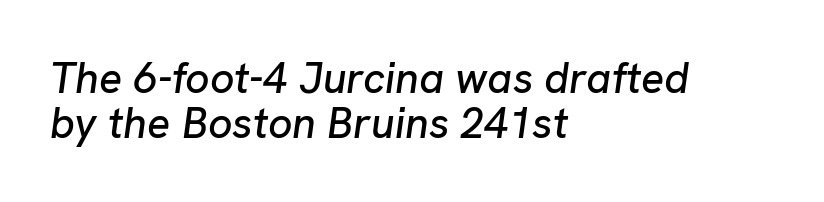
A bare baseline throughout the passage. Letter spacing: default. Alignment: flush left. Leading: reduced. Looks like regular typesetting: each glyph gets only the width it needs.
